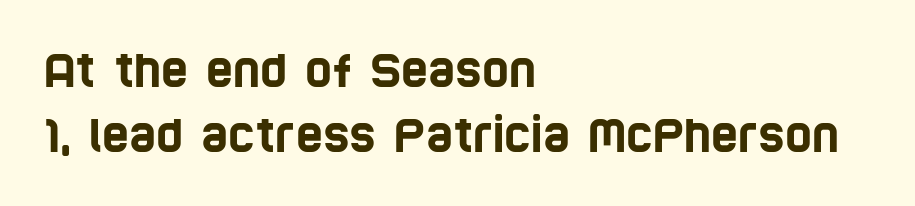
The image shows 46 px condensed sans-serif type; set left-aligned, normal line spacing (1.41x), normal letter spacing, not underlined; low stroke contrast and a large x-height.
